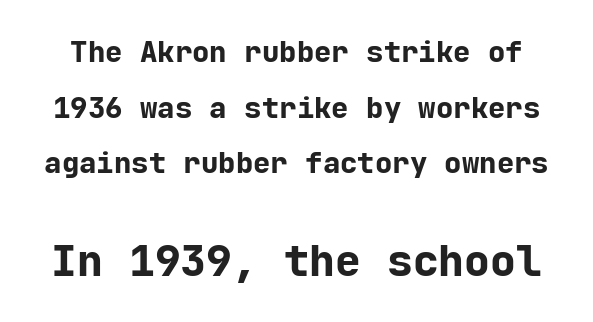
Characters remain perfectly vertical along every line. You could count columns in this text — the font is strictly monospaced. The composition opens small and finishes big. Tracking value appears to be zero — textbook default spacing. What kind of face is this? One without serifs — a sans.
